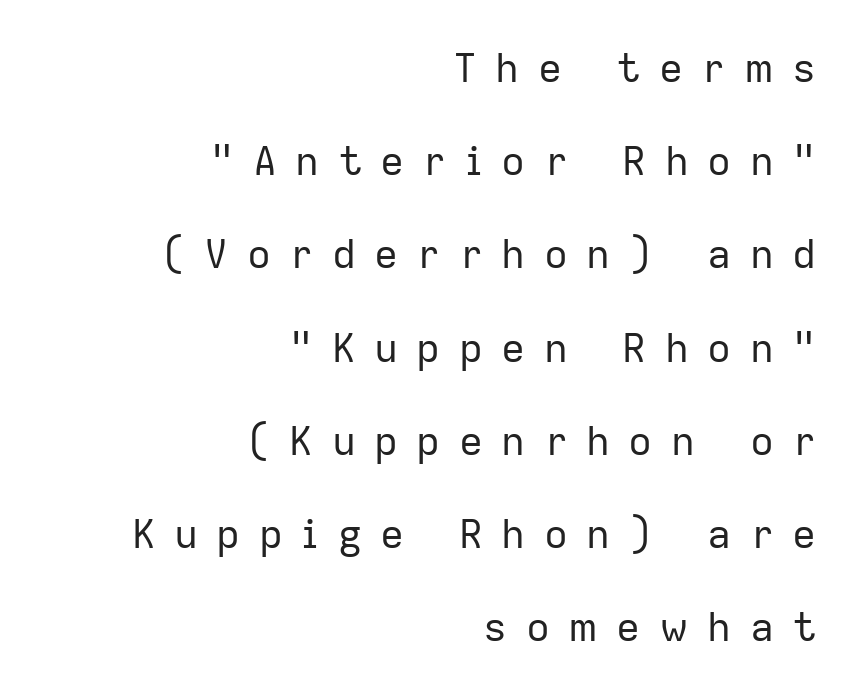
The lettering stays uniformly vertical, giving the passage a roman look. The foot of each line stays bare and open. Successive baselines arrive slowly, with a big drop between each. Serifs: no, the terminals of the letterforms are clean. These lines are rendered in a variable-pitch font.
